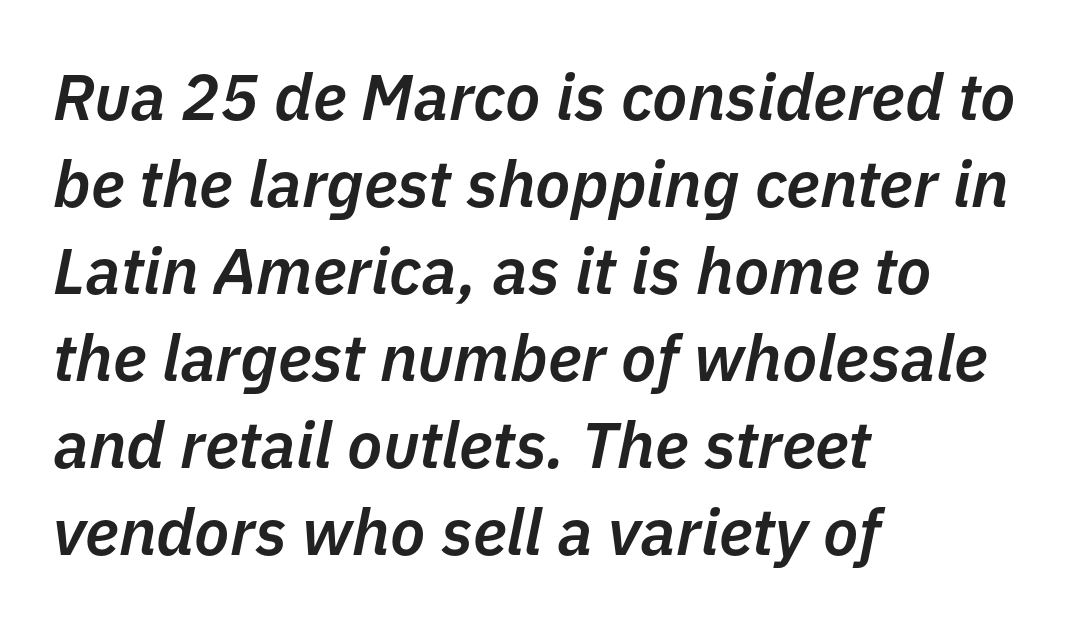
Q: Is the text bold? A: Semi-bold.
Q: Is the text italic (slanted)? A: Yes, it leans right by about 11 degrees.
Q: Is the text underlined? A: No.
Q: How is the paragraph aligned? A: Left-aligned.
Q: Is the spacing between letters normal or unusually wide? A: Normal.
Q: Is the spacing between lines tight, normal or loose? A: Normal.
Q: Width (condensed, normal, or wide)? A: Normal.
Q: Stroke contrast? A: Low.
Q: x-height? A: Medium.
Q: Monospaced? A: No.
